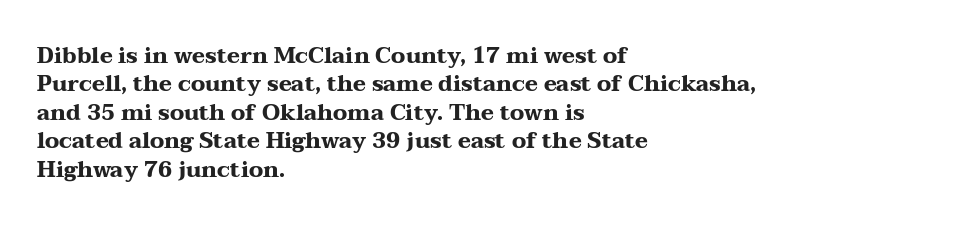
The image shows 22 px bold type, upright; set left-aligned, normal line spacing (1.29x), normal letter spacing, not underlined.
